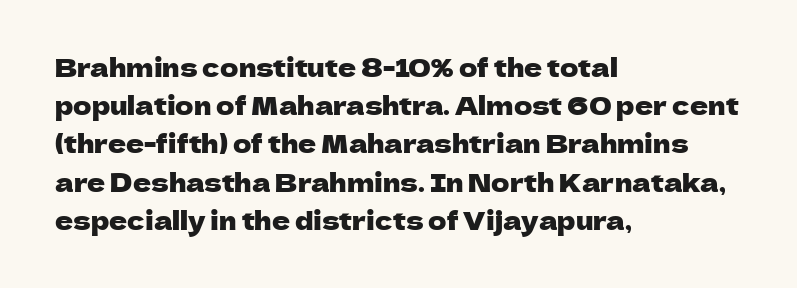
{"italic": "no", "underline": "no", "align": "left", "line_spacing": "normal", "line_spacing_ratio": 1.53, "letter_spacing": "normal", "letter_spacing_em": 0.0, "glyph_px": 25}
